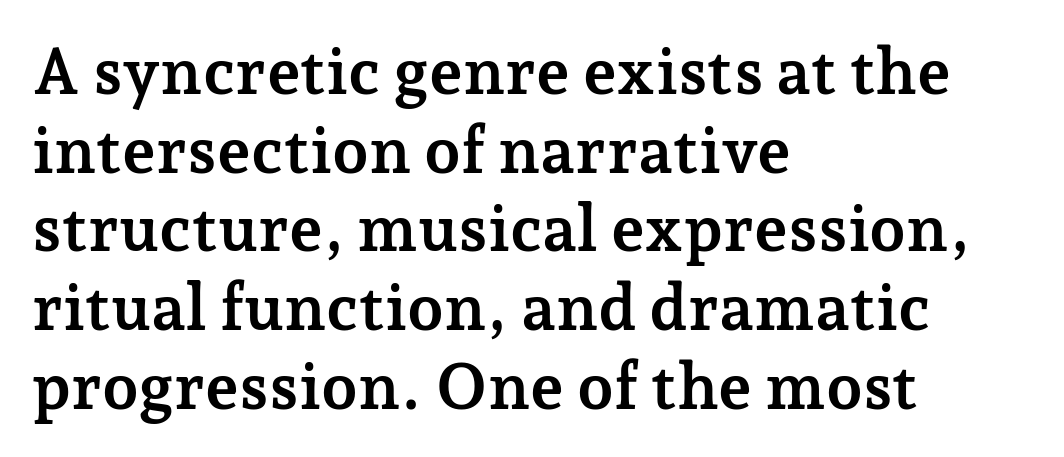
The glyphs are unaccompanied by any horizontal stroke below them. These lines carry a lot of weight — the face is fully bold. Looks like regular typesetting: each glyph gets only the width it needs. The face used here is seriffed, in the tradition of book romans. Each line starts at the same left margin while the right side varies. The rendering keeps characters at their native spacing.
